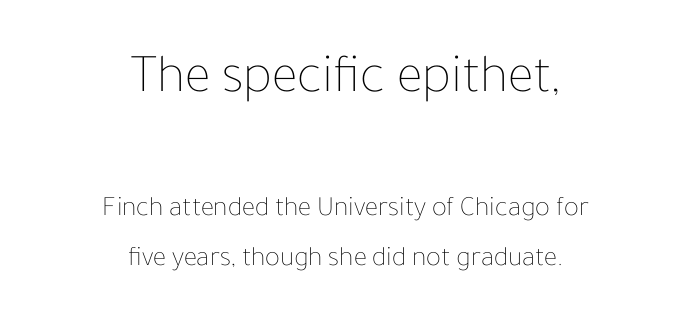
The lines in this sample share a center point and differ in where they start and stop. Two sizes are in play, and the larger belongs to the first block. The specimen omits any rule beneath the text block's lines. Vertical stems look standard width or narrower in stroke.
